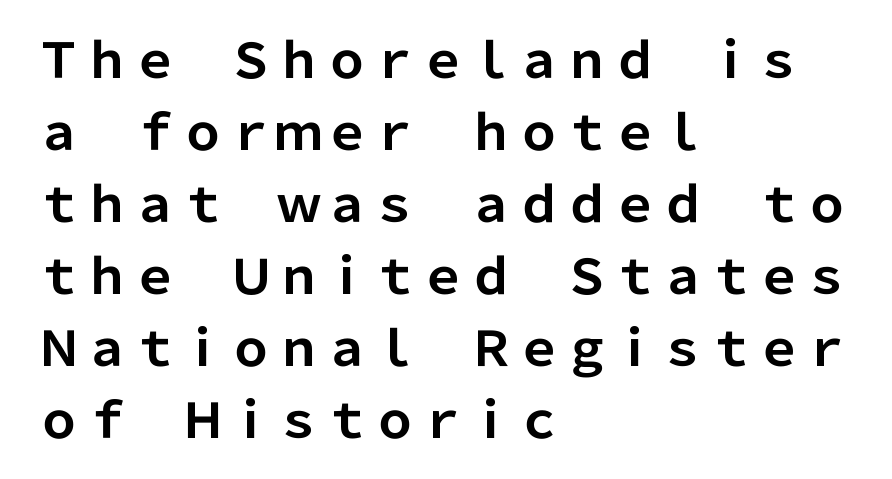
{"serif": "no", "italic": "no", "bold": "yes", "weight": "bold", "width": "normal", "stroke_contrast": "low", "x_height": "medium", "monospaced": "no", "underline": "no", "align": "left", "line_spacing": "normal", "line_spacing_ratio": 1.5, "letter_spacing": "normal", "letter_spacing_em": 0.0, "glyph_px": 48}
